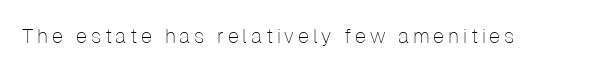
The image shows 20 px text type, upright; set not underlined.
